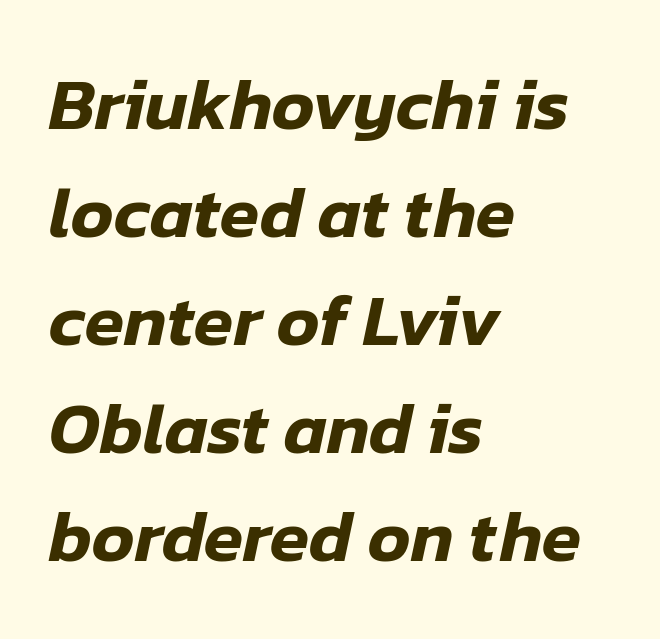
Compared with typical paragraphs, the rows here are spaced about the same. The passage is arranged the way most books set body copy — flush left. The rendering keeps characters at their native spacing. Descender tails drop into unmarked territory.
